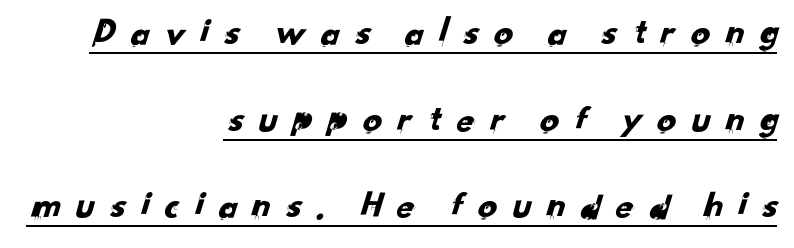
The image shows 38 px sans-serif type; set right-aligned, loose line spacing (2.28x), unusually wide letter spacing (+0.33 em), underlined; low stroke contrast and a small x-height.
